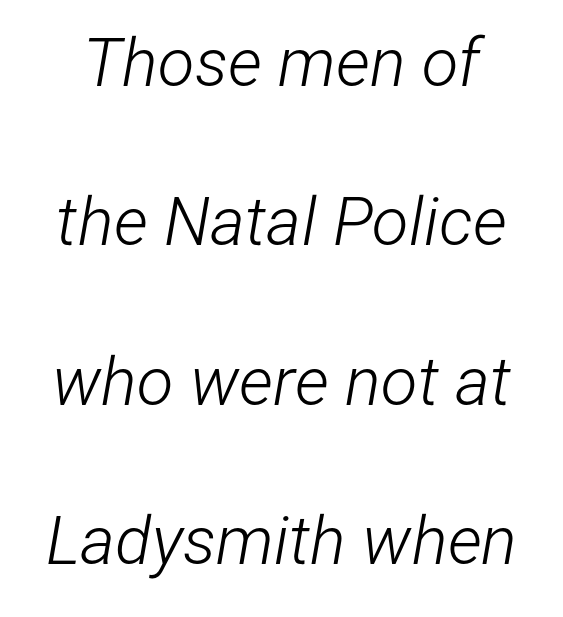
Q: Is the text bold? A: No.
Q: Is the text italic (slanted)? A: Yes, it leans right by about 12 degrees.
Q: Is the text underlined? A: No.
Q: Is the spacing between letters normal or unusually wide? A: Normal.
Q: Is the spacing between lines tight, normal or loose? A: Loose.
Q: Width (condensed, normal, or wide)? A: Condensed.
Q: Stroke contrast? A: Low.
Q: x-height? A: Medium.
Q: Monospaced? A: No.
